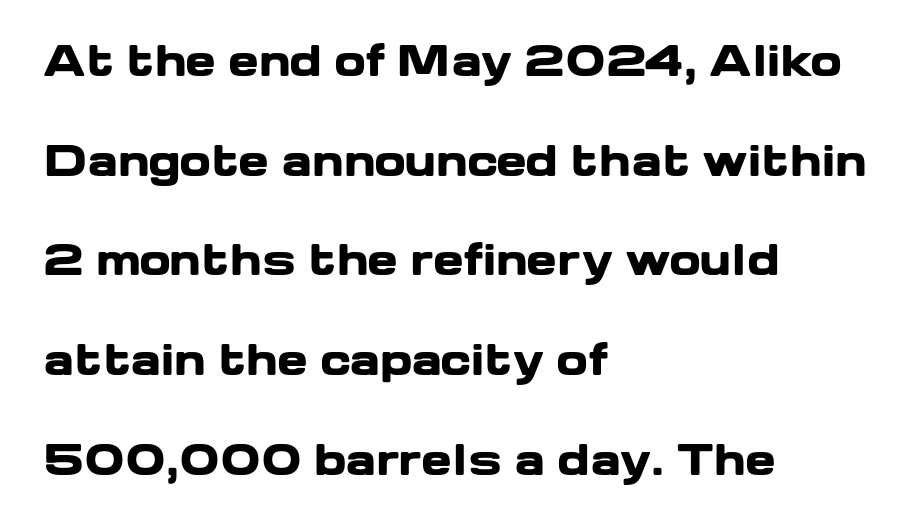
The image shows 41 px heavy, wide sans-serif type, upright; set left-aligned, loose line spacing (2.43x), normal letter spacing, not underlined; low stroke contrast and a medium x-height.
